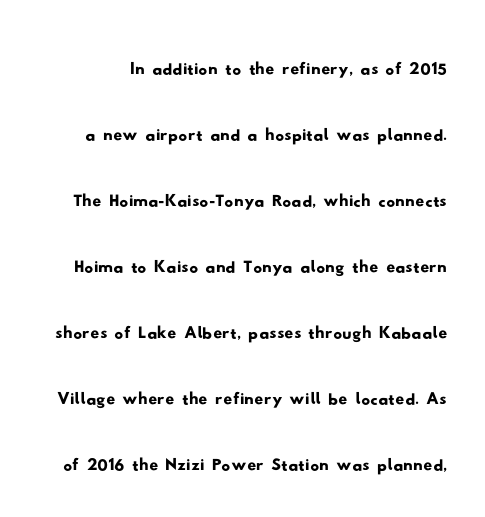
The image shows 44 px wide sans-serif type; set normal line spacing (1.5x), normal letter spacing, not underlined; low stroke contrast and a small x-height.
